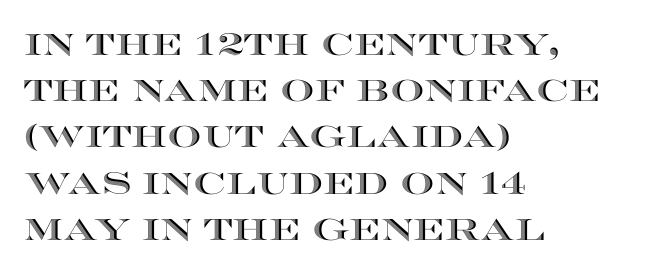
The image shows 30 px wide type, upright; set left-aligned, normal line spacing (1.54x), normal letter spacing, not underlined; a large x-height.
